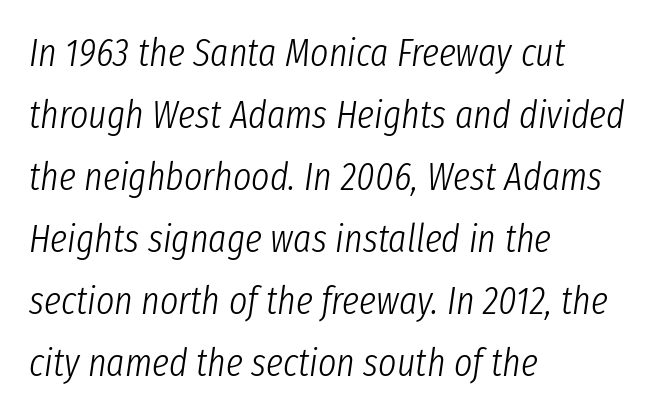
The image shows 39 px light, condensed type, italic (leaning right); set left-aligned, normal line spacing (1.59x), normal letter spacing, not underlined; low stroke contrast and a medium x-height.
